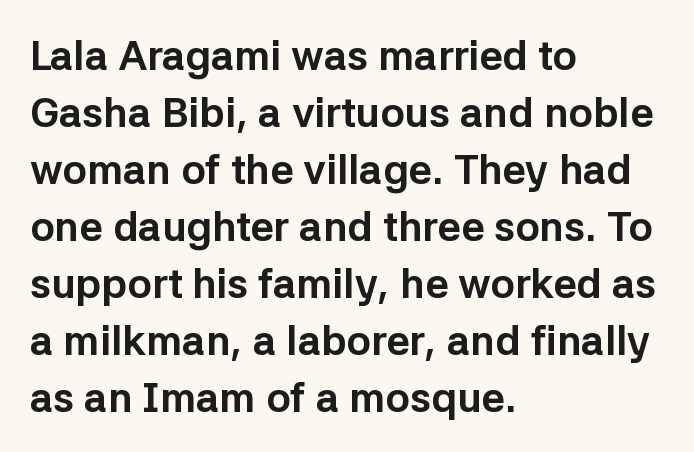
{"serif": "no", "italic": "no", "bold": "yes", "weight": "bold", "width": "normal", "stroke_contrast": "low", "x_height": "medium", "monospaced": "no", "underline": "no", "align": "left", "line_spacing": "normal", "line_spacing_ratio": 1.39, "letter_spacing": "normal", "letter_spacing_em": 0.0, "glyph_px": 41}
